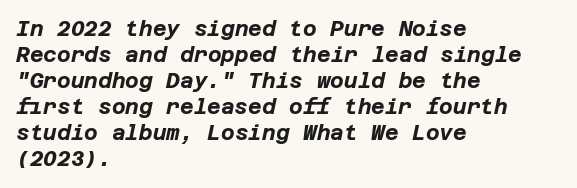
Q: Is the text bold? A: Yes.
Q: Is the text italic (slanted)? A: Yes, it leans right by about 12 degrees.
Q: Is the text underlined? A: No.
Q: How is the paragraph aligned? A: Left-aligned.
Q: Is the spacing between letters normal or unusually wide? A: Normal.
